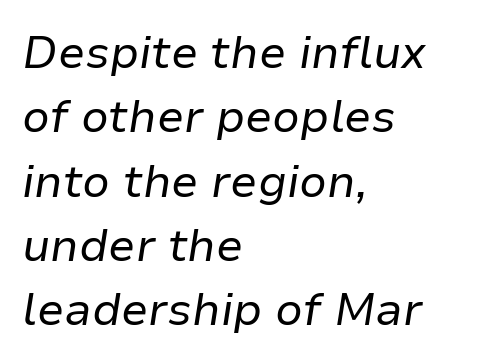
{"italic": "yes", "lean": "right", "slant_degrees": 9, "bold": "no", "weight": "regular", "width": "normal", "stroke_contrast": "low", "x_height": "medium", "monospaced": "no", "underline": "no", "align": "left", "line_spacing": "normal", "line_spacing_ratio": 1.43, "letter_spacing": "normal", "letter_spacing_em": 0.0, "glyph_px": 45}
